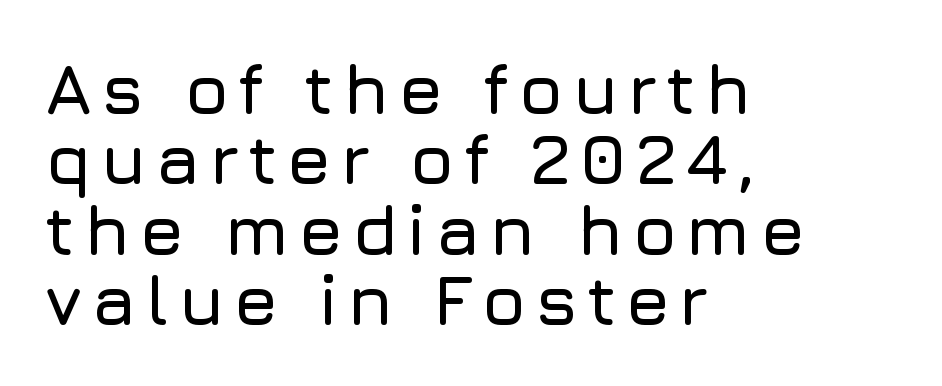
The image shows 71 px sans-serif type, upright; set left-aligned, tight line spacing (0.99x), not underlined; low stroke contrast and a medium x-height.
